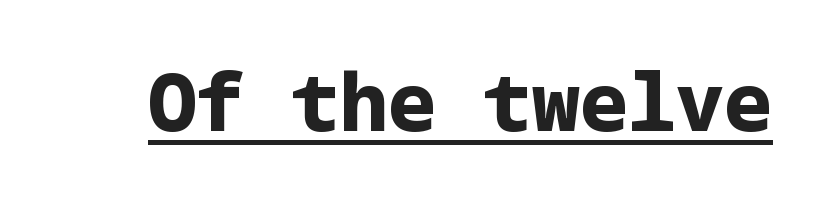
The image shows 80 px bold sans-serif type, upright; set normal letter spacing, underlined; low stroke contrast and a medium x-height.
